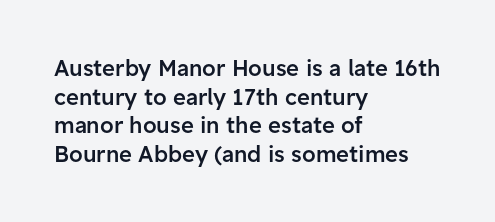
The image shows 22 px text type, upright; set left-aligned, normal line spacing (1.3x), normal letter spacing, not underlined.
